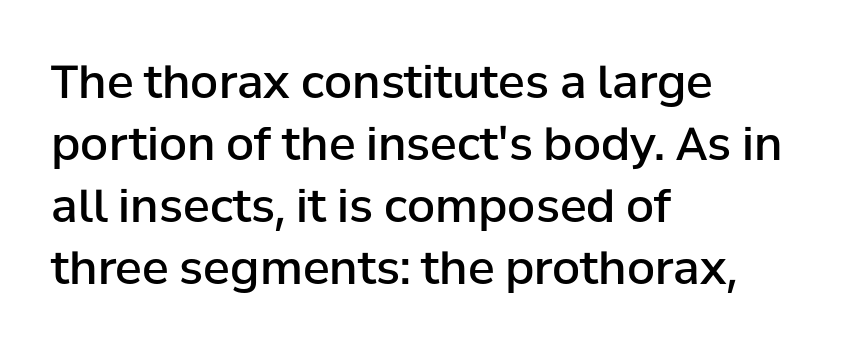
Q: Is the text bold? A: Semi-bold.
Q: Is the text italic (slanted)? A: No, it is upright.
Q: Is the typeface a serif or a sans-serif typeface? A: Sans-serif.
Q: Is the text underlined? A: No.
Q: How is the paragraph aligned? A: Left-aligned.
Q: Is the spacing between letters normal or unusually wide? A: Normal.
Q: Is the spacing between lines tight, normal or loose? A: Normal.
Q: Width (condensed, normal, or wide)? A: Normal.
Q: Stroke contrast? A: Low.
Q: x-height? A: Medium.
Q: Monospaced? A: No.
